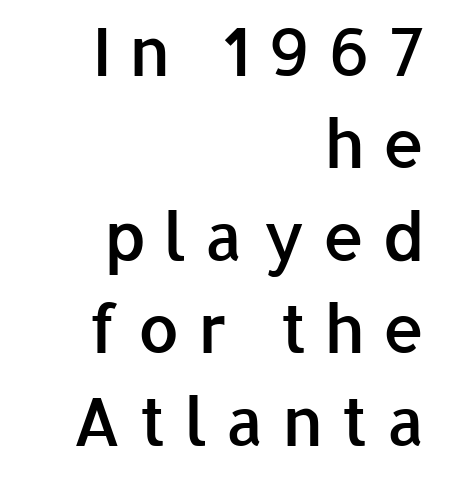
Q: Is the text bold? A: Semi-bold.
Q: Is the text italic (slanted)? A: No, it is upright.
Q: Is the typeface a serif or a sans-serif typeface? A: Sans-serif.
Q: Is the text underlined? A: No.
Q: How is the paragraph aligned? A: Right-aligned.
Q: Is the spacing between letters normal or unusually wide? A: Unusually wide.
Q: Is the spacing between lines tight, normal or loose? A: Normal.
Q: Width (condensed, normal, or wide)? A: Normal.
Q: Stroke contrast? A: Low.
Q: x-height? A: Medium.
Q: Monospaced? A: No.
